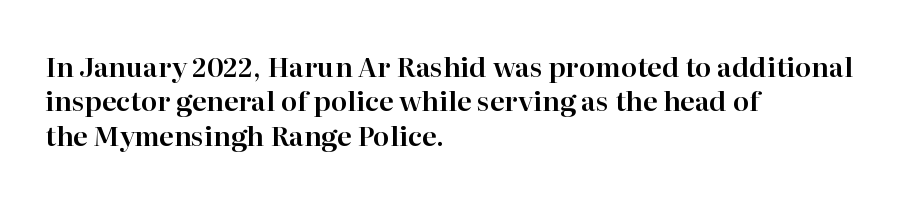
The image shows 27 px text type, upright; set left-aligned, normal line spacing (1.27x), normal letter spacing, not underlined.
